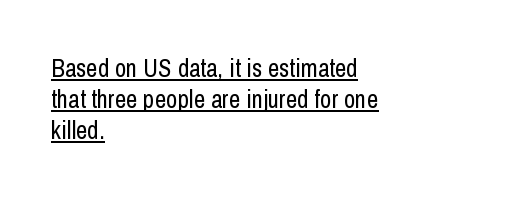
Q: Is the text bold? A: No.
Q: Is the text italic (slanted)? A: No, it is upright.
Q: Is the text underlined? A: Yes.
Q: How is the paragraph aligned? A: Left-aligned.
Q: Is the spacing between letters normal or unusually wide? A: Normal.
